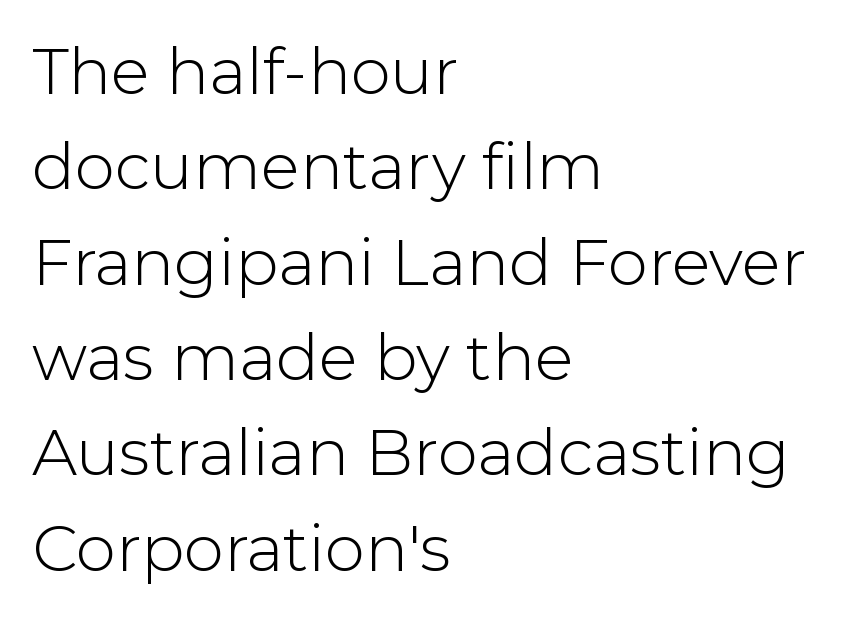
Q: Is the text bold? A: No.
Q: Is the text italic (slanted)? A: No, it is upright.
Q: Is the typeface a serif or a sans-serif typeface? A: Sans-serif.
Q: Is the text underlined? A: No.
Q: How is the paragraph aligned? A: Left-aligned.
Q: Is the spacing between letters normal or unusually wide? A: Normal.
Q: Is the spacing between lines tight, normal or loose? A: Normal.
Q: Width (condensed, normal, or wide)? A: Normal.
Q: Stroke contrast? A: Low.
Q: x-height? A: Medium.
Q: Monospaced? A: No.
